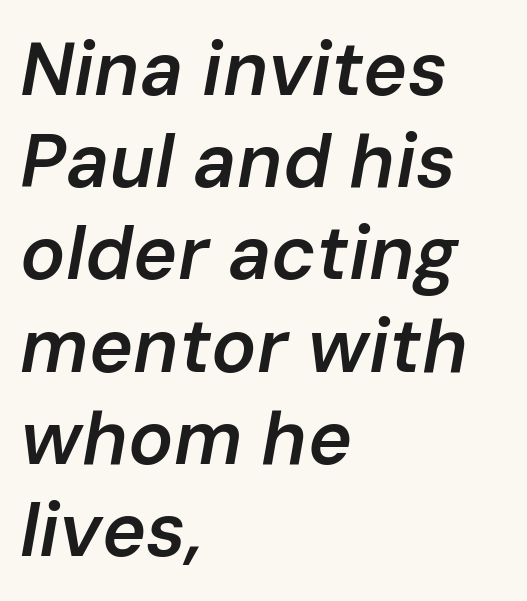
{"italic": "yes", "lean": "right", "slant_degrees": 10, "bold": "semi", "weight": "semibold", "width": "normal", "stroke_contrast": "low", "x_height": "medium", "monospaced": "no", "underline": "no", "align": "left", "line_spacing_ratio": 1.23, "letter_spacing": "normal", "letter_spacing_em": 0.0, "glyph_px": 75}
